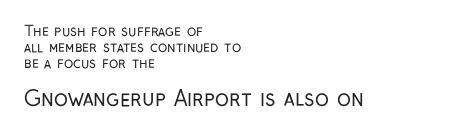
Q: Is the text bold? A: No.
Q: Is the text italic (slanted)? A: No, it is upright.
Q: Is the text underlined? A: No.
Q: How is the paragraph aligned? A: Left-aligned.
Q: Is the spacing between letters normal or unusually wide? A: Normal.
Q: Is the spacing between lines tight, normal or loose? A: Tight.
Q: Which block of text is set in a larger size, the first (top) or the second (bottom)? A: The second (bottom) one.
